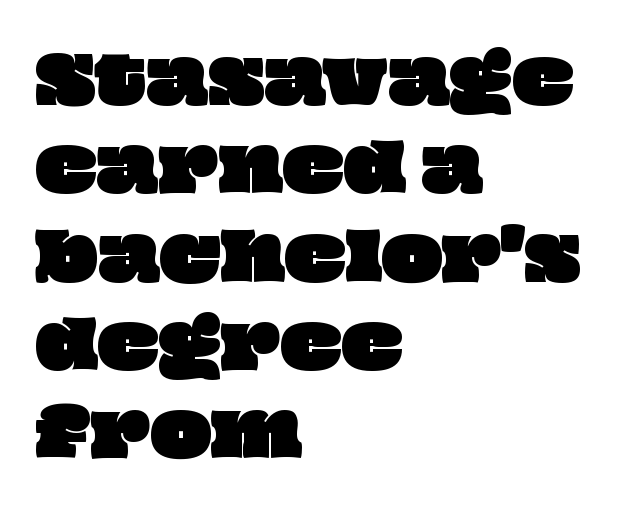
{"width": "wide", "stroke_contrast": "low", "x_height": "large", "monospaced": "no", "underline": "no", "align": "left", "line_spacing": "normal", "line_spacing_ratio": 1.38, "letter_spacing": "normal", "letter_spacing_em": 0.0, "glyph_px": 64}
